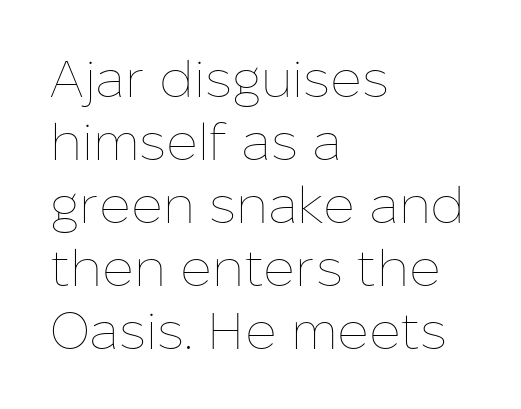
{"italic": "no", "bold": "no", "weight": "thin", "width": "normal", "stroke_contrast": "low", "x_height": "medium", "monospaced": "no", "underline": "no", "align": "left", "line_spacing_ratio": 1.21, "letter_spacing": "normal", "letter_spacing_em": 0.0, "glyph_px": 52}
